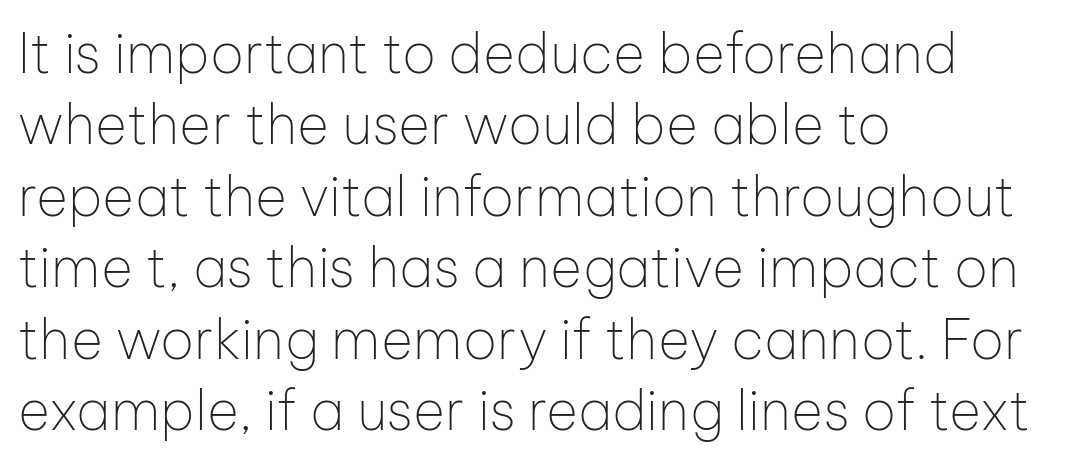
Spacing verdict: proportional, widths tailored to each character. What stands out about the letter spacing? Nothing — it is the standard amount. Descender tails drop into unmarked territory. Unbolded letterforms with no extra heft. When letters stand straight like this, we call the style roman or upright. Alignment: flush left.
